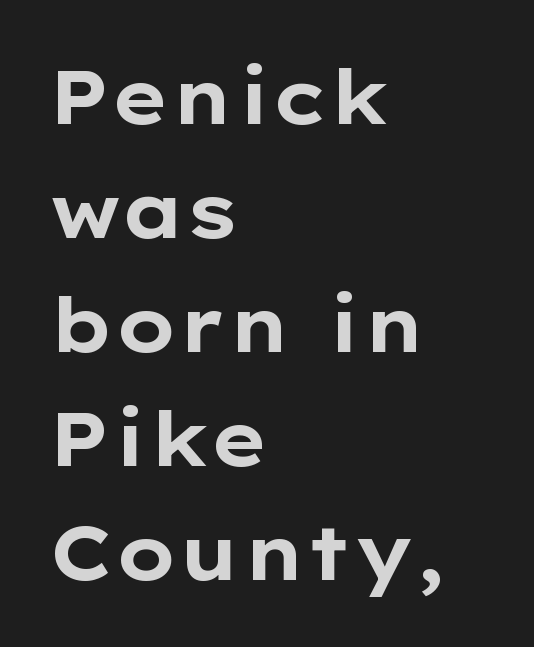
The image shows 76 px bold, wide sans-serif type, upright; set left-aligned, normal line spacing (1.5x), normal letter spacing, not underlined; low stroke contrast and a medium x-height.
